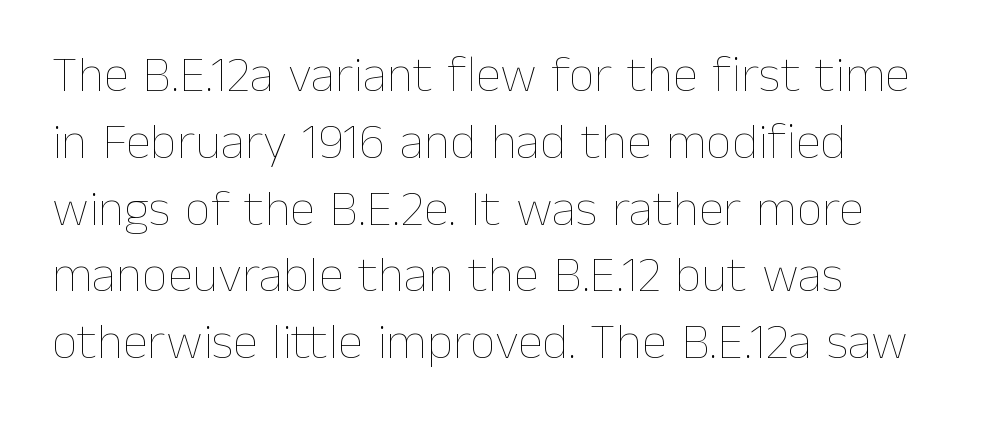
Q: Is the text bold? A: No.
Q: Is the text italic (slanted)? A: No, it is upright.
Q: Is the text underlined? A: No.
Q: How is the paragraph aligned? A: Left-aligned.
Q: Is the spacing between letters normal or unusually wide? A: Normal.
Q: Is the spacing between lines tight, normal or loose? A: Normal.
Q: Width (condensed, normal, or wide)? A: Normal.
Q: Stroke contrast? A: Low.
Q: x-height? A: Medium.
Q: Monospaced? A: No.
